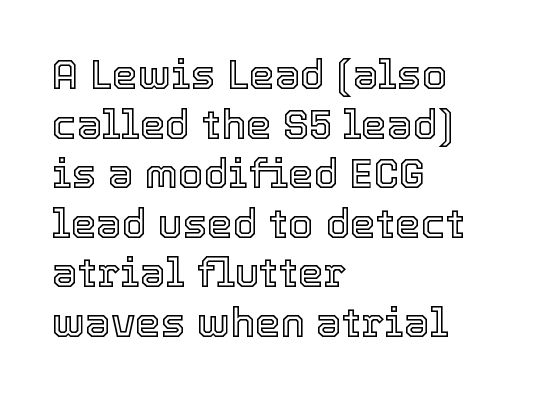
{"italic": "no", "width": "normal", "x_height": "medium", "monospaced": "no", "underline": "no", "align": "left", "line_spacing_ratio": 1.21, "letter_spacing": "normal", "letter_spacing_em": 0.0, "glyph_px": 41}
